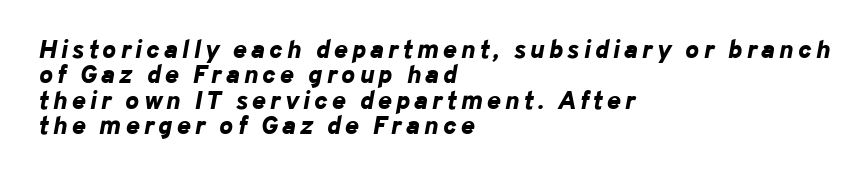
A clean baseline with only descenders dipping below it. Strokes here are thick enough to call this a true bold. The vertical gap from one line to the next is small. The glyphs look as if they've been sheared to an angle. Typeset ragged right — the left edge is the straight one.
